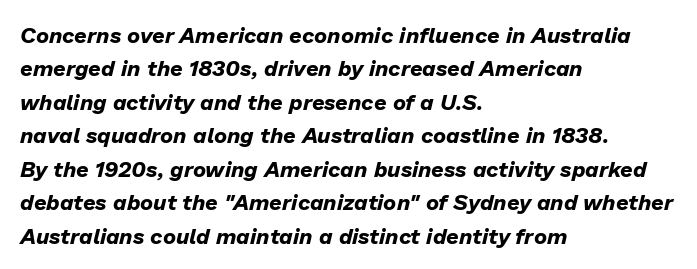
Q: Is the text bold? A: Yes.
Q: Is the text italic (slanted)? A: Yes, it leans right by about 13 degrees.
Q: Is the text underlined? A: No.
Q: How is the paragraph aligned? A: Left-aligned.
Q: Is the spacing between letters normal or unusually wide? A: Normal.
Q: Is the spacing between lines tight, normal or loose? A: Normal.
